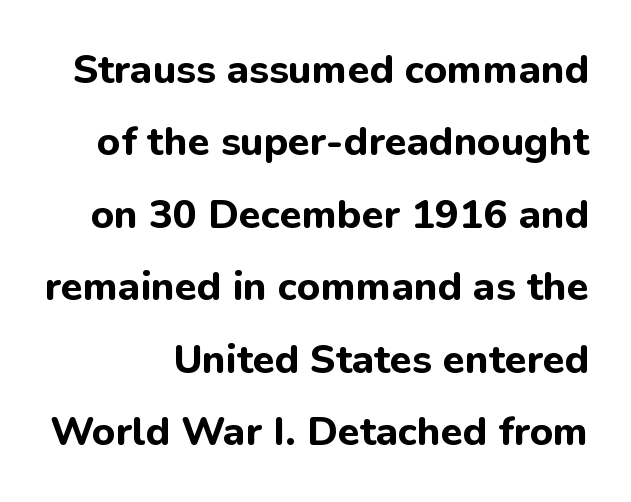
{"serif": "no", "italic": "no", "bold": "yes", "weight": "bold", "width": "normal", "stroke_contrast": "low", "x_height": "medium", "monospaced": "no", "underline": "no", "line_spacing_ratio": 1.81, "letter_spacing": "normal", "letter_spacing_em": 0.0, "glyph_px": 40}
